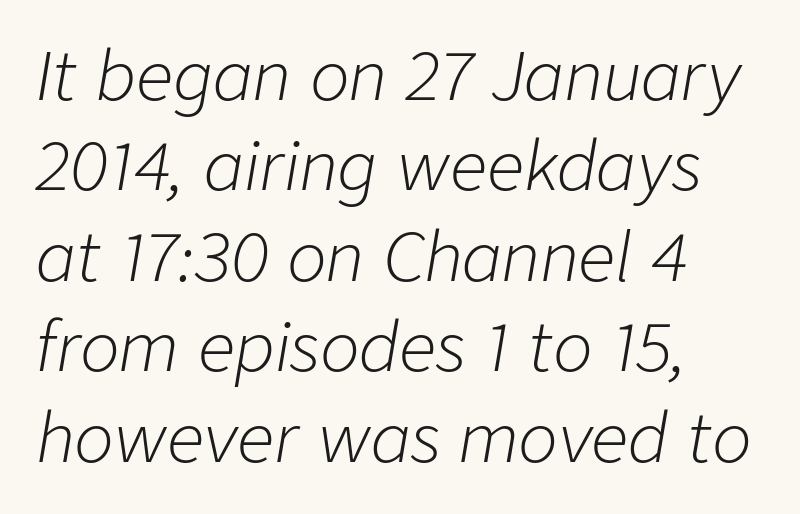
The image shows 66 px light type, italic (leaning right); set left-aligned, normal line spacing (1.37x), normal letter spacing, not underlined; low stroke contrast and a medium x-height.
